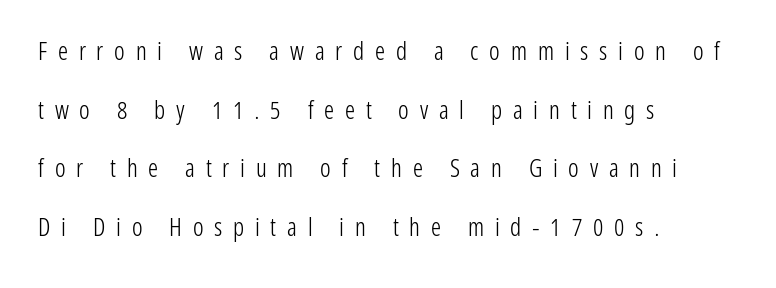
Q: Is the text bold? A: No.
Q: Is the text italic (slanted)? A: No, it is upright.
Q: Is the text underlined? A: No.
Q: How is the paragraph aligned? A: Left-aligned.
Q: Is the spacing between letters normal or unusually wide? A: Unusually wide.
Q: Is the spacing between lines tight, normal or loose? A: Loose.
